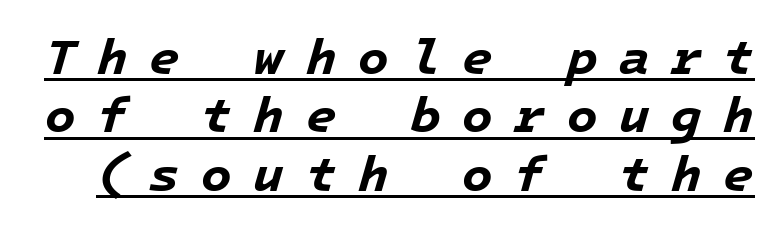
Q: Is the text bold? A: Yes.
Q: Is the text italic (slanted)? A: Yes, it leans right by about 16 degrees.
Q: Is the text underlined? A: Yes.
Q: Is the spacing between letters normal or unusually wide? A: Unusually wide.
Q: Width (condensed, normal, or wide)? A: Normal.
Q: Stroke contrast? A: Low.
Q: x-height? A: Medium.
Q: Monospaced? A: Yes.
